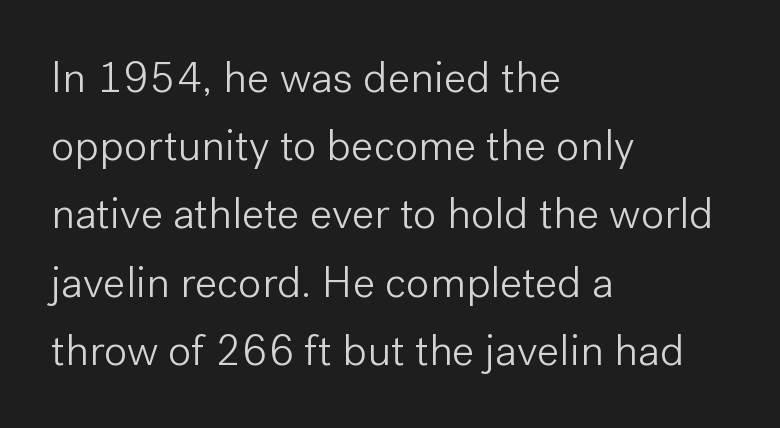
The image shows 44 px light sans-serif type, upright; set left-aligned, normal line spacing (1.55x), normal letter spacing, not underlined; low stroke contrast and a medium x-height.
